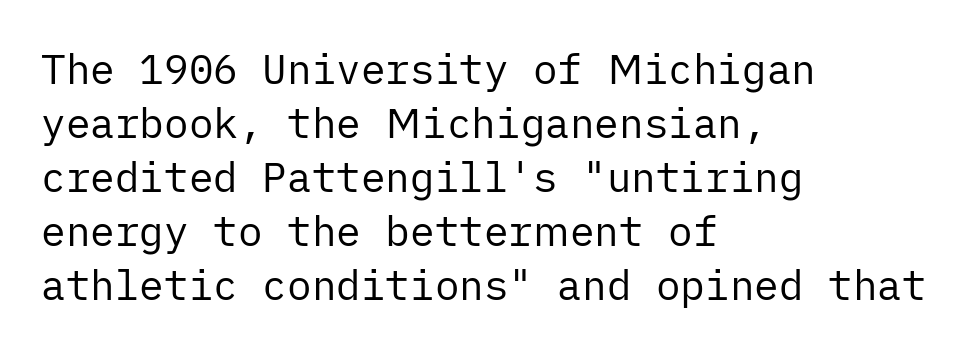
No feet cap the strokes, marking this as sans-serif type. This sample is left-justified, so line endings fall wherever the words run out. Compared with typical paragraphs, the rows here are spaced about the same. The baseline area is clear. There is no visible air inserted between adjacent glyphs.
